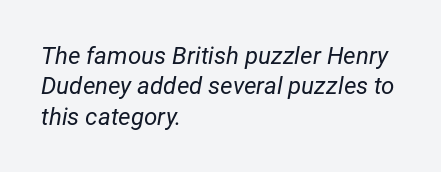
{"italic": "yes", "lean": "right", "slant_degrees": 12, "bold": "no", "underline": "no", "align": "left", "line_spacing": "normal", "line_spacing_ratio": 1.27, "letter_spacing": "normal", "letter_spacing_em": 0.0, "glyph_px": 24}
